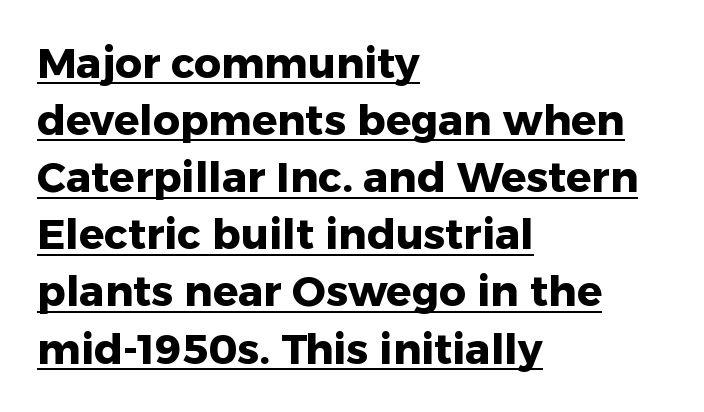
Every word sits above its own underline. Each letter keeps its own natural width here, so spacing adapts to shape. A dark, heavy texture on the line: the type is bold. It's the straight-up-and-down kind of type.
